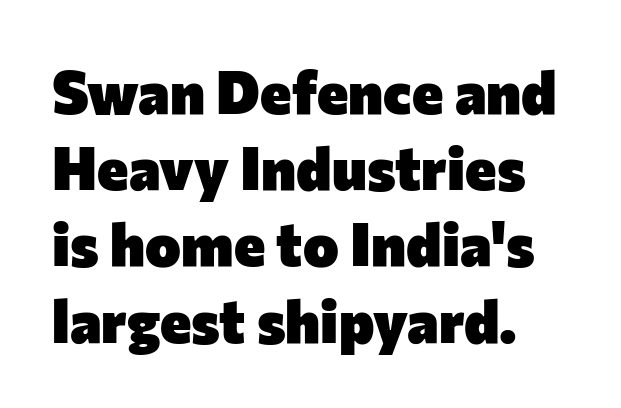
{"serif": "no", "italic": "no", "bold": "yes", "weight": "heavy", "width": "normal", "stroke_contrast": "low", "x_height": "medium", "monospaced": "no", "underline": "no", "align": "left", "line_spacing": "normal", "line_spacing_ratio": 1.27, "letter_spacing": "normal", "letter_spacing_em": 0.0, "glyph_px": 60}
